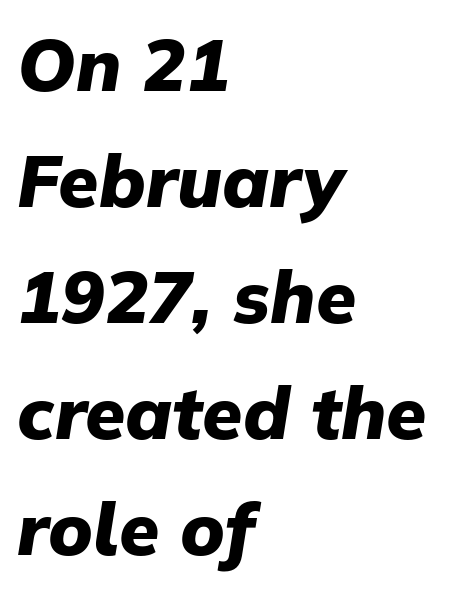
Q: Is the text bold? A: Yes.
Q: Is the text italic (slanted)? A: Yes, it leans right by about 9 degrees.
Q: Is the text underlined? A: No.
Q: How is the paragraph aligned? A: Left-aligned.
Q: Is the spacing between letters normal or unusually wide? A: Normal.
Q: Is the spacing between lines tight, normal or loose? A: Normal.
Q: Width (condensed, normal, or wide)? A: Normal.
Q: Stroke contrast? A: Low.
Q: x-height? A: Medium.
Q: Monospaced? A: No.
